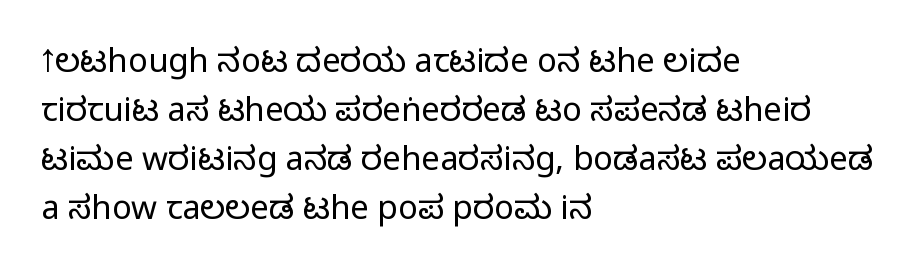
{"serif": "no", "italic": "no", "width": "condensed", "stroke_contrast": "medium", "monospaced": "no", "underline": "no", "align": "left", "line_spacing": "normal", "line_spacing_ratio": 1.48, "letter_spacing": "normal", "letter_spacing_em": 0.0, "glyph_px": 33}
